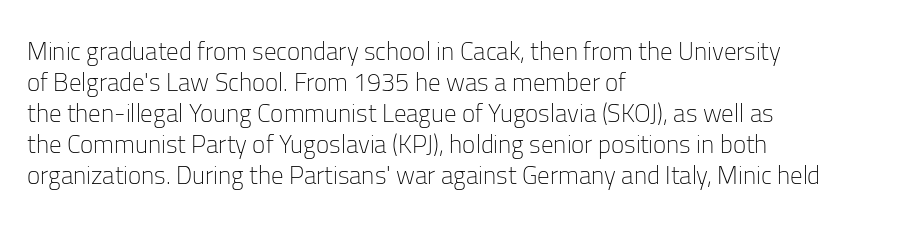
{"italic": "no", "bold": "no", "underline": "no", "align": "left", "line_spacing_ratio": 1.24, "letter_spacing": "normal", "letter_spacing_em": 0.0, "glyph_px": 25}
